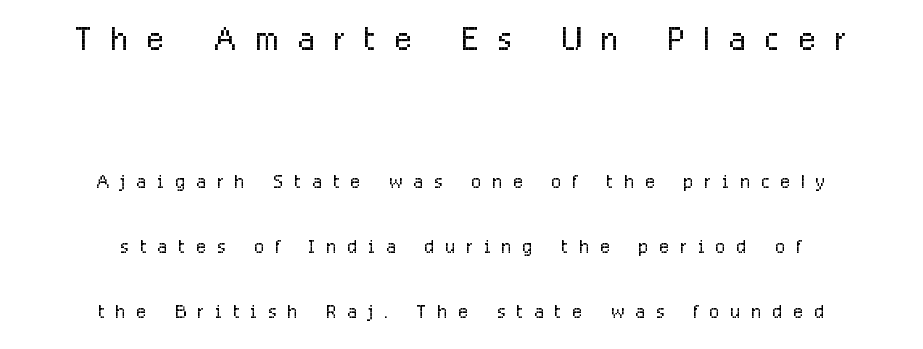
The image shows 45 px light, condensed sans-serif type, upright; set centered, loose line spacing (2.49x), unusually wide letter spacing (+0.43 em), not underlined; the first (top) block is 1.73x larger; low stroke contrast and a medium x-height.
